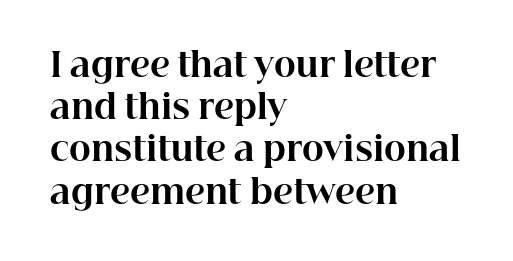
In terms of leading, this rendering sits right in the middle. Underline: absent. Posture: straight, roman, zero tilt. Do the characters align in a grid? No, the font is proportional.
